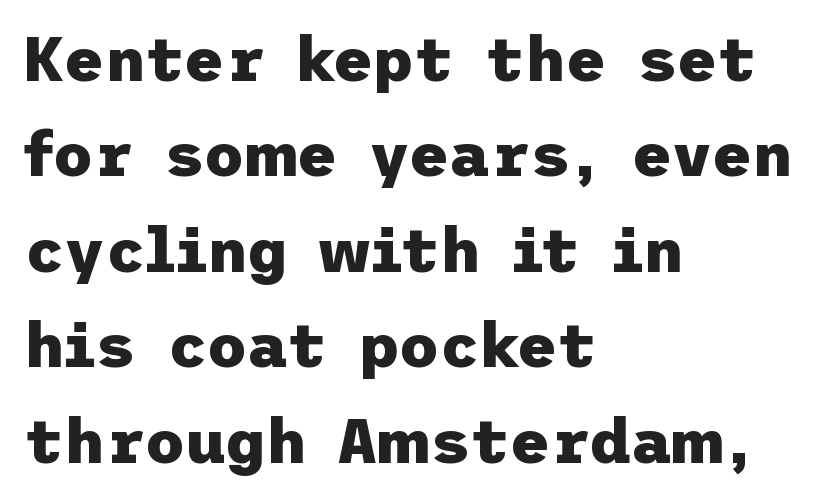
Q: Is the text bold? A: Yes.
Q: Is the text italic (slanted)? A: No, it is upright.
Q: Is the typeface a serif or a sans-serif typeface? A: Sans-serif.
Q: Is the text underlined? A: No.
Q: How is the paragraph aligned? A: Left-aligned.
Q: Is the spacing between letters normal or unusually wide? A: Normal.
Q: Is the spacing between lines tight, normal or loose? A: Normal.
Q: Width (condensed, normal, or wide)? A: Normal.
Q: Stroke contrast? A: Low.
Q: x-height? A: Medium.
